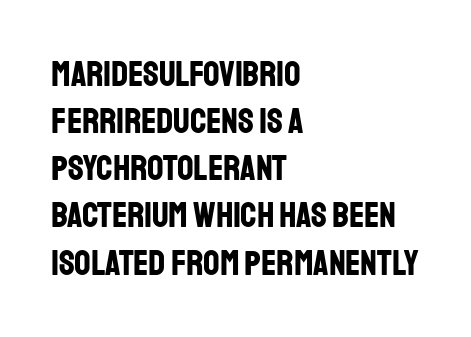
Q: Is the text bold? A: Yes.
Q: Is the text italic (slanted)? A: No, it is upright.
Q: Is the typeface a serif or a sans-serif typeface? A: Sans-serif.
Q: Is the text underlined? A: No.
Q: How is the paragraph aligned? A: Left-aligned.
Q: Is the spacing between letters normal or unusually wide? A: Normal.
Q: Is the spacing between lines tight, normal or loose? A: Normal.
Q: Width (condensed, normal, or wide)? A: Condensed.
Q: Stroke contrast? A: Low.
Q: x-height? A: Large.
Q: Monospaced? A: No.
